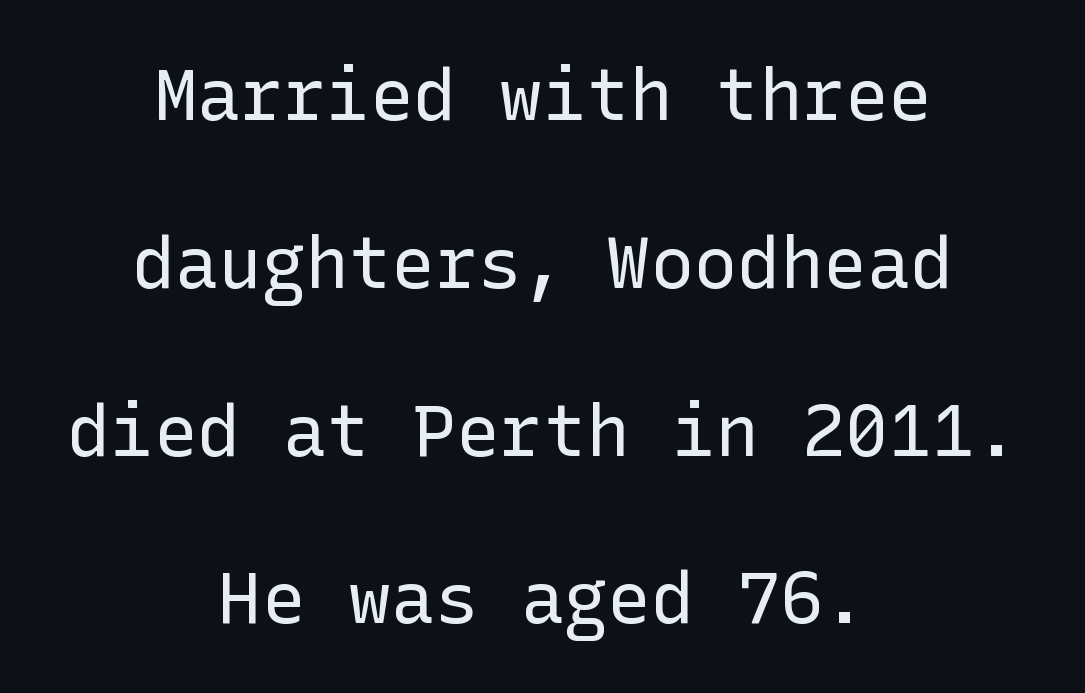
Weight: in the light-to-regular range. Italic? Not at all — the glyphs are vertical. The setting favours the middle, as headings and verse often do. Words appear dense and cohesive because spacing is normal. Any mark beneath the type? The region is blank.
